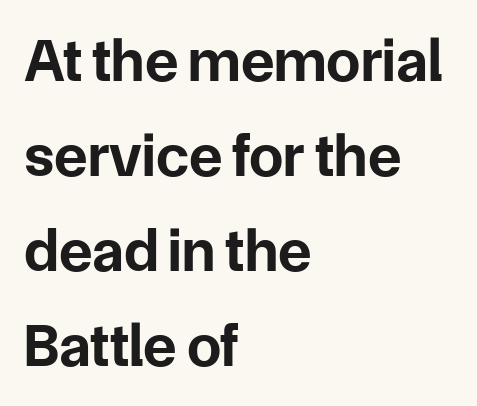
Q: Is the text bold? A: Yes.
Q: Is the text italic (slanted)? A: No, it is upright.
Q: Is the typeface a serif or a sans-serif typeface? A: Sans-serif.
Q: Is the text underlined? A: No.
Q: How is the paragraph aligned? A: Left-aligned.
Q: Is the spacing between letters normal or unusually wide? A: Normal.
Q: Is the spacing between lines tight, normal or loose? A: Normal.
Q: Width (condensed, normal, or wide)? A: Normal.
Q: Stroke contrast? A: Low.
Q: x-height? A: Medium.
Q: Monospaced? A: No.
